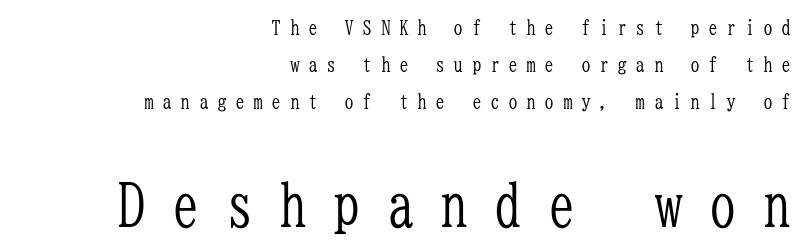
{"serif": "yes", "italic": "no", "bold": "no", "weight": "light", "width": "condensed", "stroke_contrast": "low", "x_height": "medium", "monospaced": "yes", "underline": "no", "align": "right", "line_spacing_ratio": 1.84, "letter_spacing": "wide", "letter_spacing_em": 0.41, "larger_block": "second", "size_ratio": 2.95, "glyph_px": 59}
